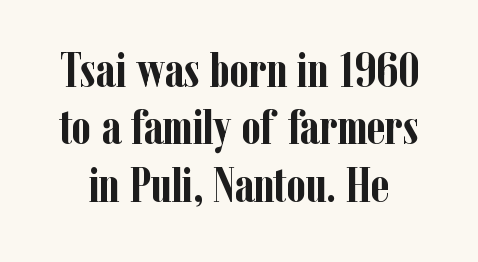
Little horizontal feet cap the strokes, marking this as serif type. Underline: absent. Ascenders rise straight up at ninety degrees. As a designer I'd log this as weight 700, bold.
